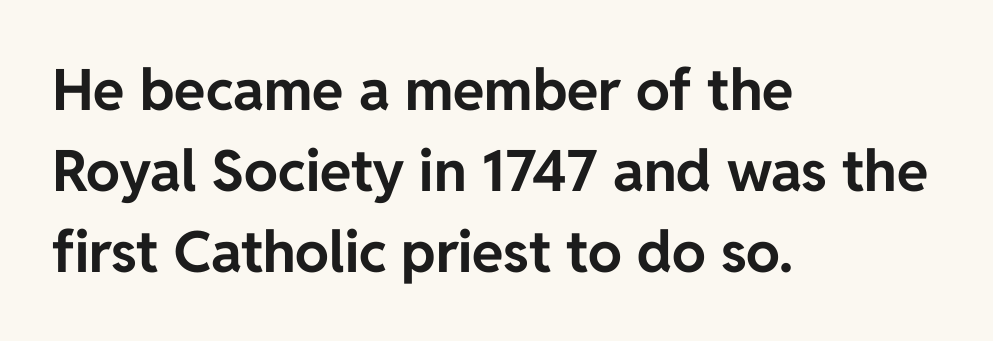
Any mark beneath the type? The region is blank. It's the straight-up-and-down kind of type. Pretty heavy lettering here — definitely bold. In terms of letterspacing, this is plain default setting. This sample has the flowing, uneven cadence of proportional lettering.
